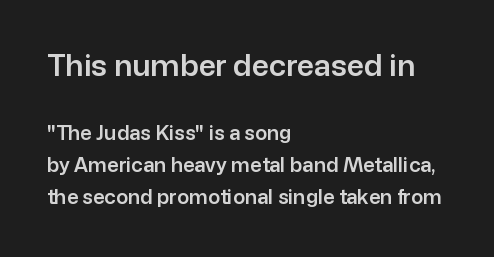
This block has exactly the height ordinary leading produces. No word sits above an underline. Visually the block forms a straight wall on the left and a jagged coastline on the right. Spacing verdict: proportional, widths tailored to each character.
